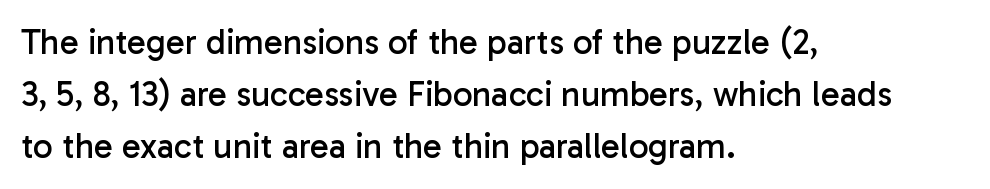
The image shows 35 px regular-weight sans-serif type, upright; set left-aligned, normal line spacing (1.48x), normal letter spacing, not underlined; low stroke contrast and a medium x-height.
